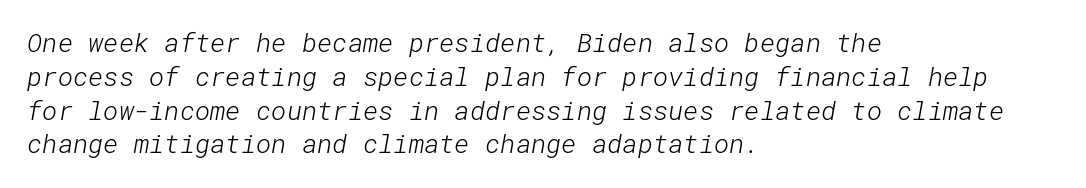
{"bold": "no", "underline": "no", "align": "left", "line_spacing": "normal", "line_spacing_ratio": 1.3, "letter_spacing": "normal", "letter_spacing_em": 0.0, "glyph_px": 26}
